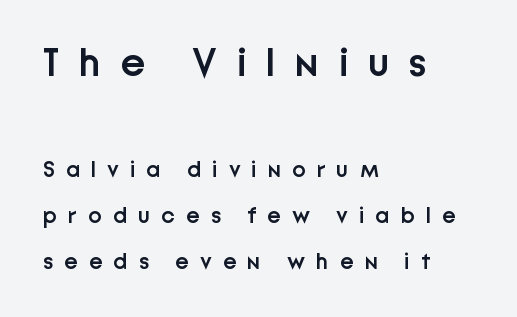
The image shows 41 px semibold sans-serif type, upright; set left-aligned, loose line spacing (2.0x), unusually wide letter spacing (+0.48 em), not underlined; the first (top) block is 1.78x larger; low stroke contrast and a medium x-height.
